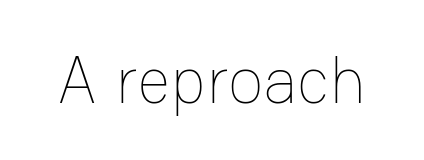
Q: Is the text bold? A: No.
Q: Is the text italic (slanted)? A: No, it is upright.
Q: Is the text underlined? A: No.
Q: Is the spacing between letters normal or unusually wide? A: Normal.
Q: Width (condensed, normal, or wide)? A: Normal.
Q: Stroke contrast? A: Low.
Q: x-height? A: Medium.
Q: Monospaced? A: No.
